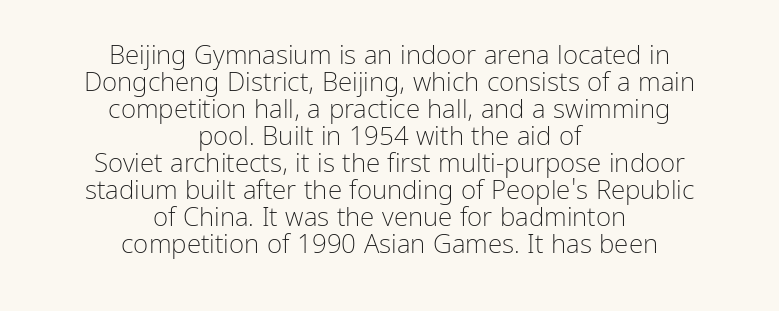
{"italic": "no", "bold": "no", "underline": "no", "align": "center", "line_spacing": "tight", "line_spacing_ratio": 1.04, "letter_spacing": "normal", "letter_spacing_em": 0.0, "glyph_px": 26}
